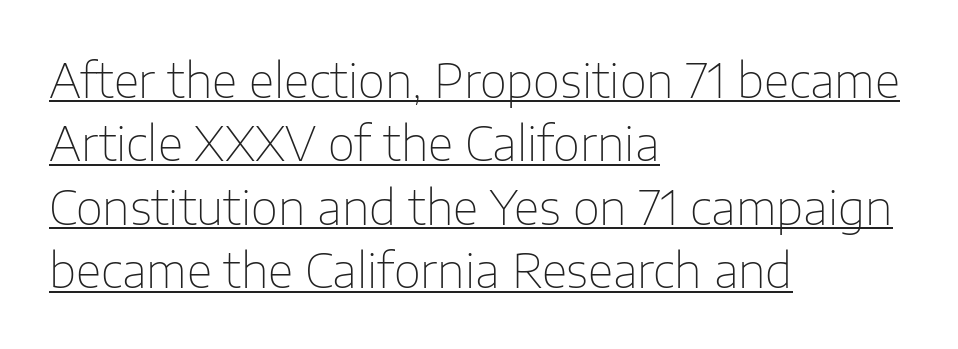
{"serif": "no", "italic": "no", "bold": "no", "weight": "thin", "width": "normal", "stroke_contrast": "low", "x_height": "medium", "monospaced": "no", "underline": "yes", "align": "left", "line_spacing": "normal", "line_spacing_ratio": 1.35, "letter_spacing": "normal", "letter_spacing_em": 0.0, "glyph_px": 47}
